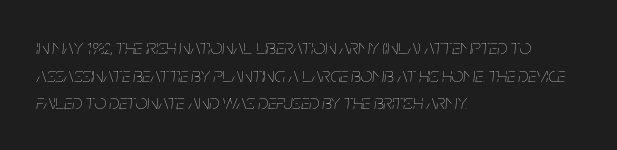
Q: Is the text bold? A: No.
Q: Is the text italic (slanted)? A: Yes, it leans right by about 5 degrees.
Q: Is the text underlined? A: No.
Q: How is the paragraph aligned? A: Left-aligned.
Q: Is the spacing between letters normal or unusually wide? A: Normal.
Q: Is the spacing between lines tight, normal or loose? A: Normal.
